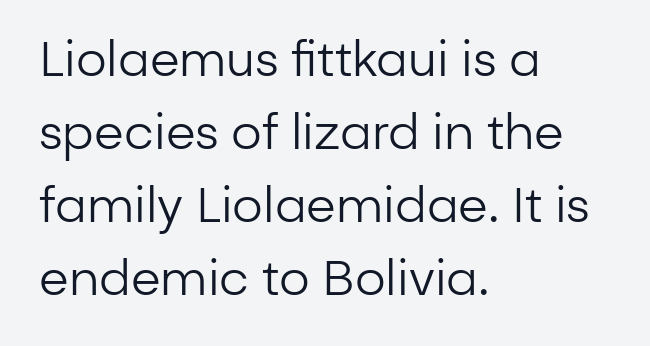
Q: Is the text bold? A: No.
Q: Is the text italic (slanted)? A: No, it is upright.
Q: Is the typeface a serif or a sans-serif typeface? A: Sans-serif.
Q: Is the text underlined? A: No.
Q: How is the paragraph aligned? A: Left-aligned.
Q: Is the spacing between letters normal or unusually wide? A: Normal.
Q: Is the spacing between lines tight, normal or loose? A: Normal.
Q: Width (condensed, normal, or wide)? A: Normal.
Q: Stroke contrast? A: Low.
Q: x-height? A: Medium.
Q: Monospaced? A: No.
